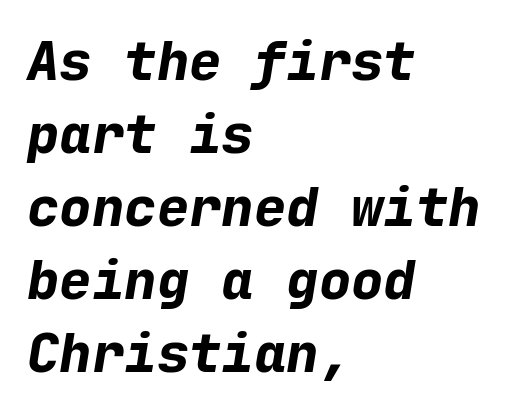
Q: Is the text bold? A: Yes.
Q: Is the text italic (slanted)? A: Yes, it leans right by about 9 degrees.
Q: Is the text underlined? A: No.
Q: How is the paragraph aligned? A: Left-aligned.
Q: Is the spacing between letters normal or unusually wide? A: Normal.
Q: Is the spacing between lines tight, normal or loose? A: Normal.
Q: Width (condensed, normal, or wide)? A: Normal.
Q: Stroke contrast? A: Low.
Q: x-height? A: Medium.
Q: Monospaced? A: Yes.
